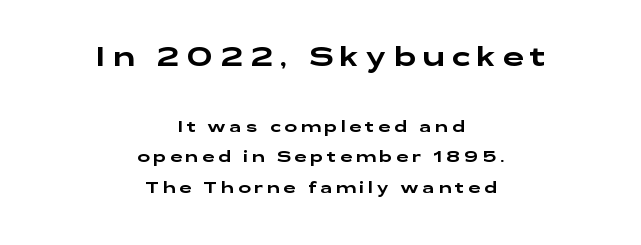
{"italic": "no", "underline": "no", "align": "center", "line_spacing": "loose", "line_spacing_ratio": 2.04, "letter_spacing": "wide", "letter_spacing_em": 0.26, "larger_block": "first", "size_ratio": 1.73, "glyph_px": 26}
